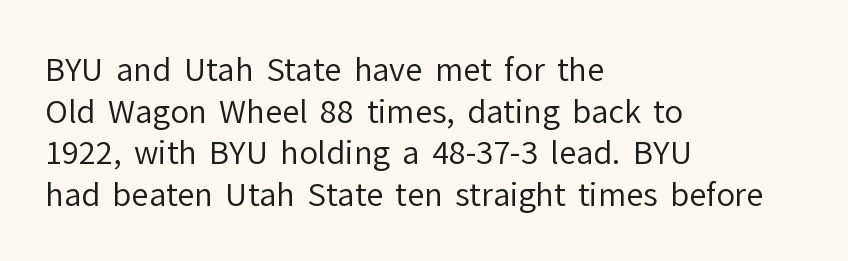
The image shows 31 px regular-weight sans-serif type, upright; set left-aligned, normal line spacing (1.34x), normal letter spacing, not underlined; low stroke contrast and a medium x-height.
